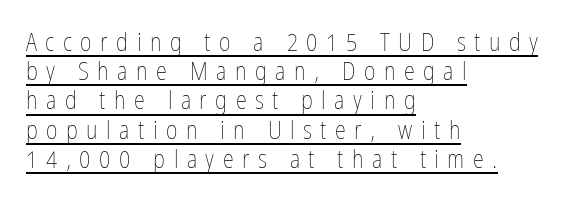
The compositor pushed each line to the left boundary. Ink coverage per letter is moderate at most. The font's upright variant was chosen for this text. What stands out about the letter spacing? Its width — letters are far apart.
